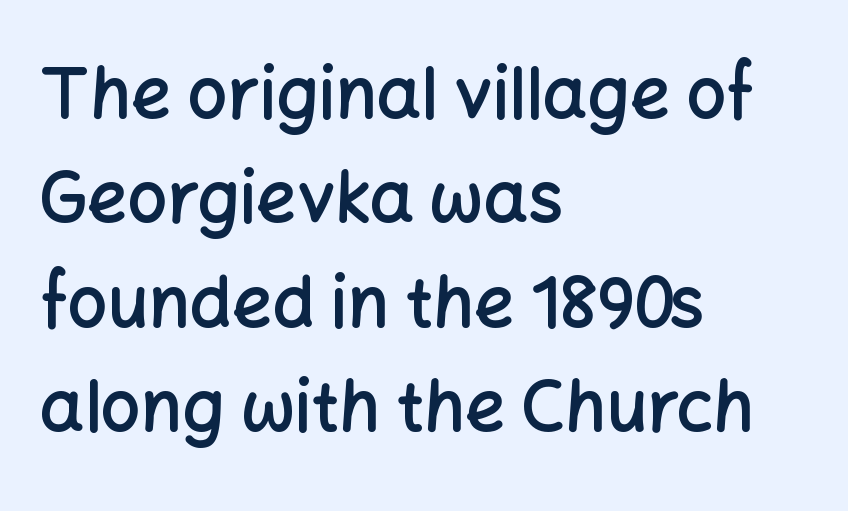
{"serif": "no", "italic": "no", "bold": "semi", "weight": "semibold", "width": "normal", "stroke_contrast": "low", "x_height": "medium", "monospaced": "no", "underline": "no", "align": "left", "line_spacing": "normal", "line_spacing_ratio": 1.49, "letter_spacing": "normal", "letter_spacing_em": 0.0, "glyph_px": 70}
